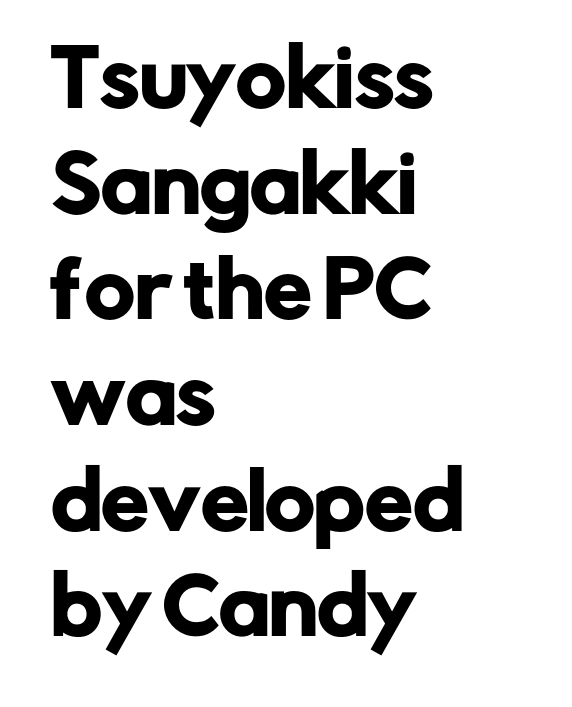
Descenders hang freely into open space. The rag falls on the right side of this text block. These lines sit exactly where default settings would place them. Glyph-to-glyph distance matches everyday printed text.
